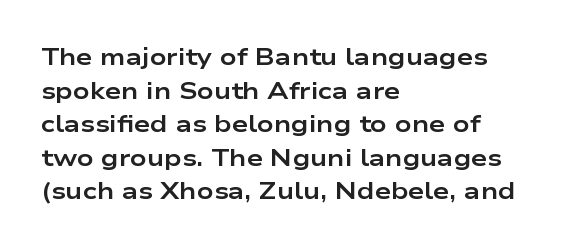
The image shows 23 px bold type, upright; set left-aligned, normal line spacing (1.46x), normal letter spacing, not underlined.
